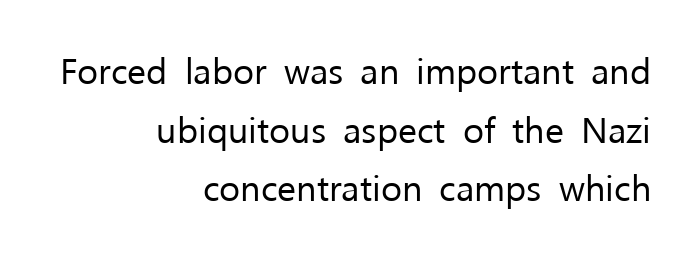
The image shows 36 px regular-weight sans-serif type, upright; set right-aligned, normal line spacing (1.63x), normal letter spacing, not underlined; low stroke contrast and a medium x-height.
